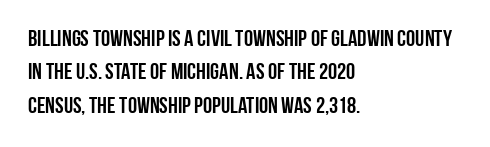
{"italic": "no", "underline": "no", "align": "left", "line_spacing": "normal", "line_spacing_ratio": 1.45, "letter_spacing": "normal", "letter_spacing_em": 0.0, "glyph_px": 23}
